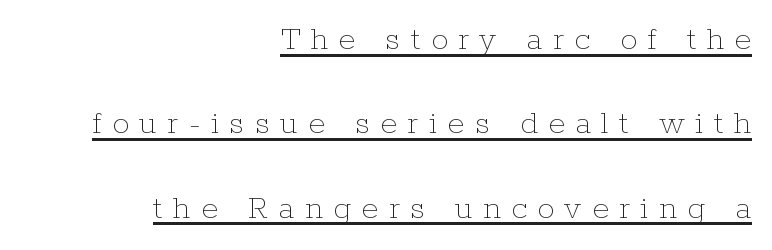
Notice the wide empty band between every row — that's loose leading. Spacing verdict: proportional, widths tailored to each character. The letters stand upright; this is a roman face. The specimen includes a rule beneath the text block's lines.
